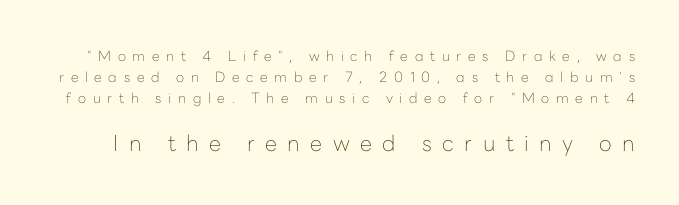
Q: Is the text bold? A: No.
Q: Is the text italic (slanted)? A: No, it is upright.
Q: Is the text underlined? A: No.
Q: Is the spacing between letters normal or unusually wide? A: Unusually wide.
Q: Is the spacing between lines tight, normal or loose? A: Normal.
Q: Which block of text is set in a larger size, the first (top) or the second (bottom)? A: The second (bottom) one.
